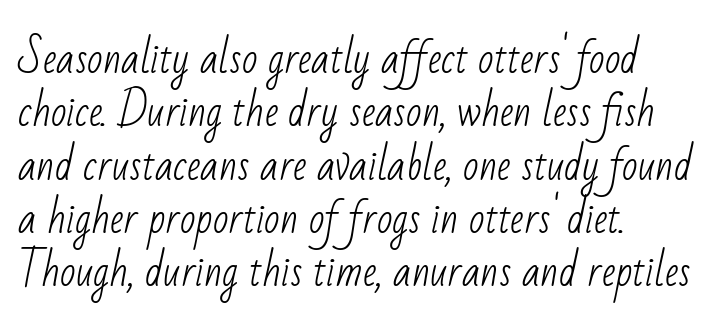
The face used here is proportionally spaced, like ordinary book or web type. Think standard paragraph weight, or any step lighter than that. The line texture is even and compact thanks to regular tracking. Descenders hang freely into open space.
